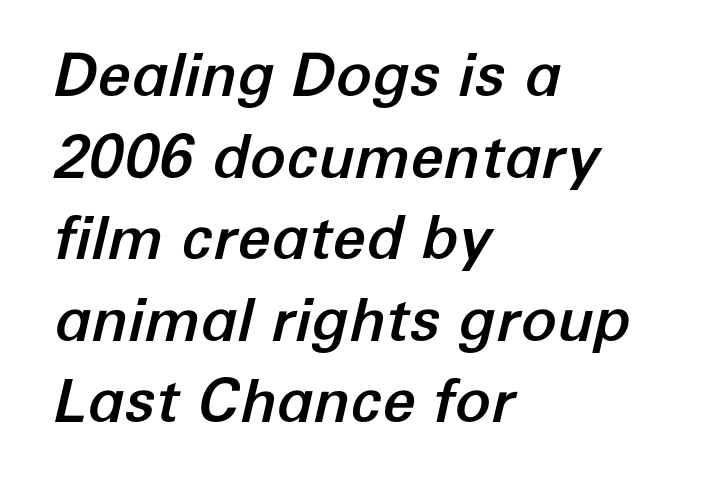
The image shows 60 px text type, italic (leaning right); set left-aligned, normal line spacing (1.36x), normal letter spacing, not underlined; low stroke contrast and a medium x-height.
